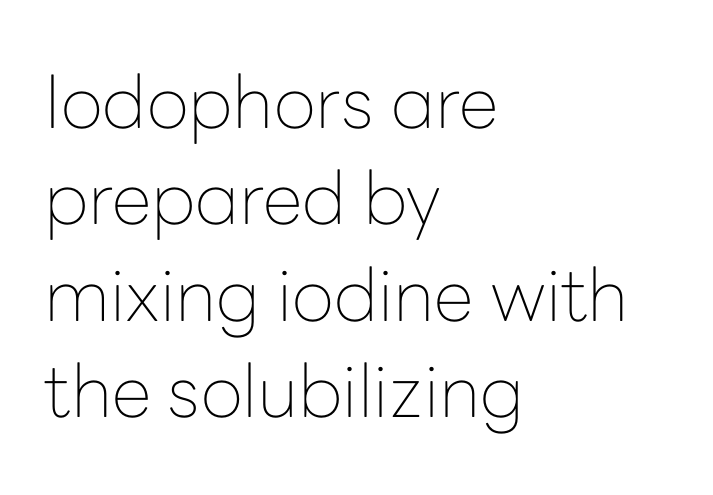
{"serif": "no", "italic": "no", "bold": "no", "weight": "thin", "width": "normal", "stroke_contrast": "low", "x_height": "medium", "monospaced": "no", "underline": "no", "align": "left", "line_spacing": "normal", "line_spacing_ratio": 1.32, "letter_spacing": "normal", "letter_spacing_em": 0.0, "glyph_px": 73}
